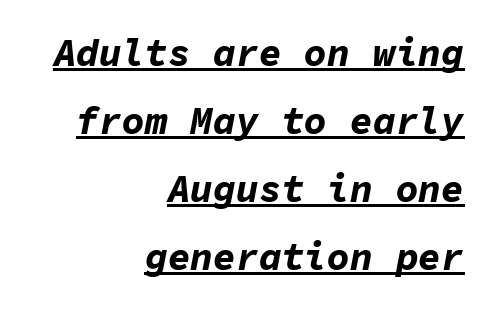
Q: Is the text bold? A: Yes.
Q: Is the text italic (slanted)? A: Yes, it leans right by about 11 degrees.
Q: Is the text underlined? A: Yes.
Q: How is the paragraph aligned? A: Right-aligned.
Q: Is the spacing between letters normal or unusually wide? A: Normal.
Q: Width (condensed, normal, or wide)? A: Normal.
Q: Stroke contrast? A: Low.
Q: x-height? A: Medium.
Q: Monospaced? A: Yes.
